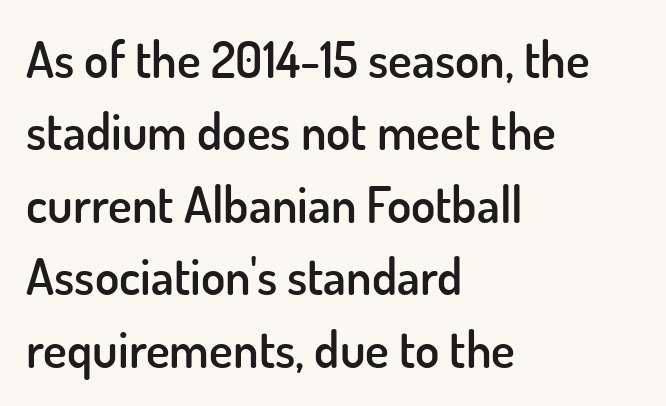
The face used here is proportionally spaced, like ordinary book or web type. Stems and bowls a touch heavier than normal — semibold. The letters stand upright; this is a roman face. The words here are not underlined.
